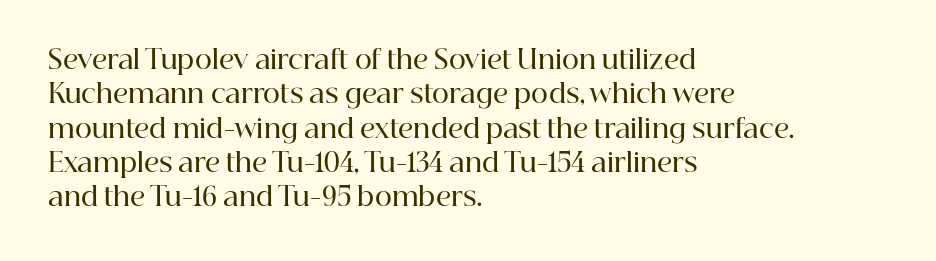
Q: Is the text bold? A: Semi-bold.
Q: Is the text italic (slanted)? A: No, it is upright.
Q: Is the text underlined? A: No.
Q: How is the paragraph aligned? A: Left-aligned.
Q: Is the spacing between letters normal or unusually wide? A: Normal.
Q: Is the spacing between lines tight, normal or loose? A: Normal.
